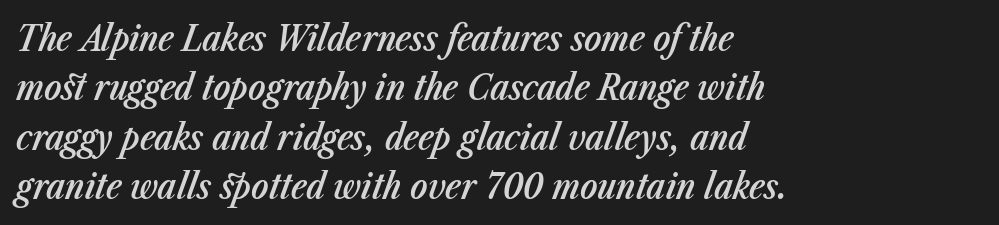
The image shows 36 px semibold, condensed type, italic (leaning right); set left-aligned, normal line spacing (1.37x), normal letter spacing, not underlined; low stroke contrast and a medium x-height.
